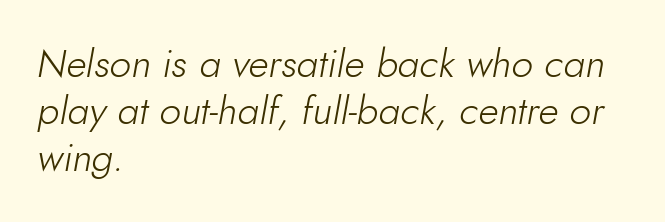
The image shows 39 px light type, italic (leaning right); set left-aligned, line spacing 1.21x, normal letter spacing, not underlined; low stroke contrast and a small x-height.
